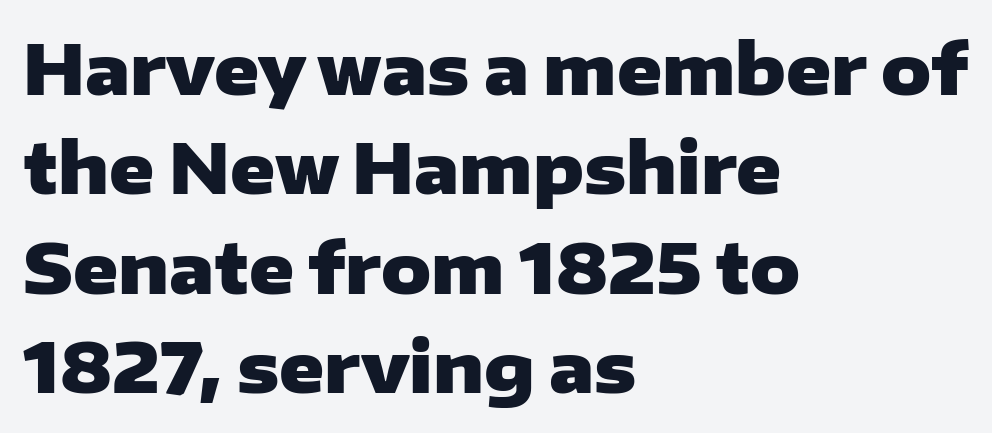
{"serif": "no", "italic": "no", "bold": "yes", "weight": "heavy", "width": "wide", "stroke_contrast": "low", "x_height": "medium", "monospaced": "no", "underline": "no", "align": "left", "line_spacing": "normal", "line_spacing_ratio": 1.44, "letter_spacing": "normal", "letter_spacing_em": 0.0, "glyph_px": 69}
